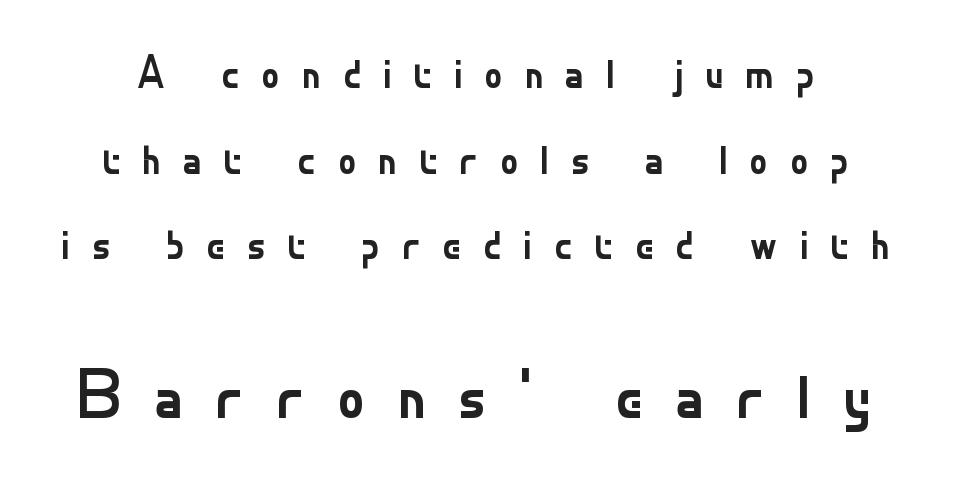
{"serif": "no", "italic": "no", "bold": "no", "weight": "regular", "width": "normal", "stroke_contrast": "low", "x_height": "small", "monospaced": "no", "underline": "no", "line_spacing_ratio": 1.86, "letter_spacing": "wide", "letter_spacing_em": 0.46, "larger_block": "second", "size_ratio": 1.5, "glyph_px": 69}
